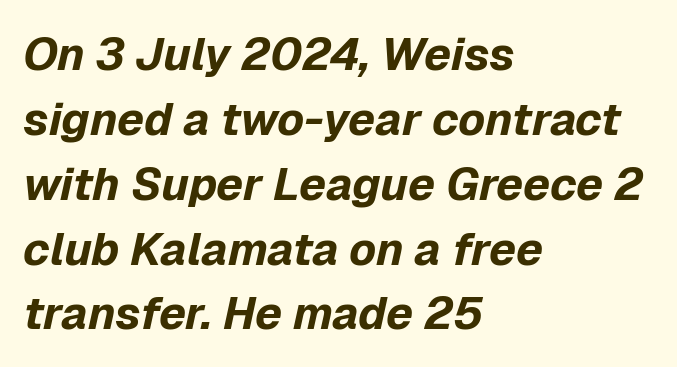
{"italic": "yes", "lean": "right", "slant_degrees": 12, "bold": "yes", "weight": "bold", "width": "normal", "stroke_contrast": "low", "x_height": "medium", "monospaced": "no", "underline": "no", "align": "left", "line_spacing": "normal", "line_spacing_ratio": 1.41, "letter_spacing": "normal", "letter_spacing_em": 0.0, "glyph_px": 46}
